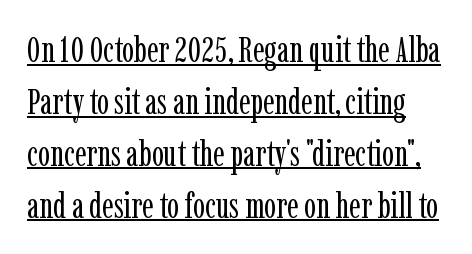
{"serif": "yes", "italic": "no", "bold": "no", "weight": "regular", "width": "condensed", "stroke_contrast": "low", "x_height": "medium", "monospaced": "no", "underline": "yes", "line_spacing": "normal", "line_spacing_ratio": 1.44, "letter_spacing": "normal", "letter_spacing_em": 0.0, "glyph_px": 36}
